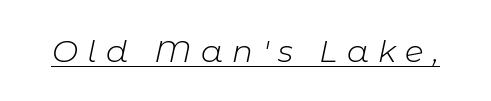
Q: Is the text bold? A: No.
Q: Is the text italic (slanted)? A: Yes, it leans right by about 11 degrees.
Q: Is the text underlined? A: Yes.
Q: Is the spacing between letters normal or unusually wide? A: Unusually wide.
Q: Width (condensed, normal, or wide)? A: Normal.
Q: Stroke contrast? A: Low.
Q: x-height? A: Medium.
Q: Monospaced? A: No.
